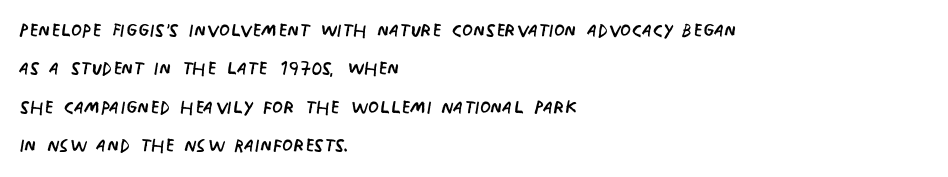
{"bold": "no", "underline": "no", "align": "left", "line_spacing": "normal", "line_spacing_ratio": 1.54, "letter_spacing": "normal", "letter_spacing_em": 0.0, "glyph_px": 25}
